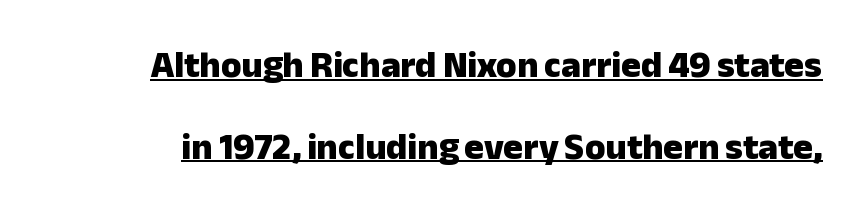
The image shows 37 px heavy sans-serif type, upright; set right-aligned, loose line spacing (2.21x), normal letter spacing, underlined; low stroke contrast and a medium x-height.
